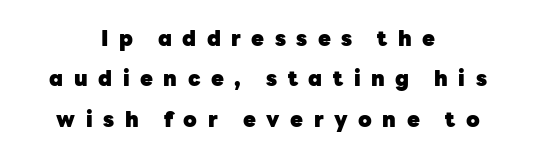
The image shows 21 px bold type, upright; set centered, loose line spacing (1.92x), unusually wide letter spacing (+0.5 em), not underlined.
